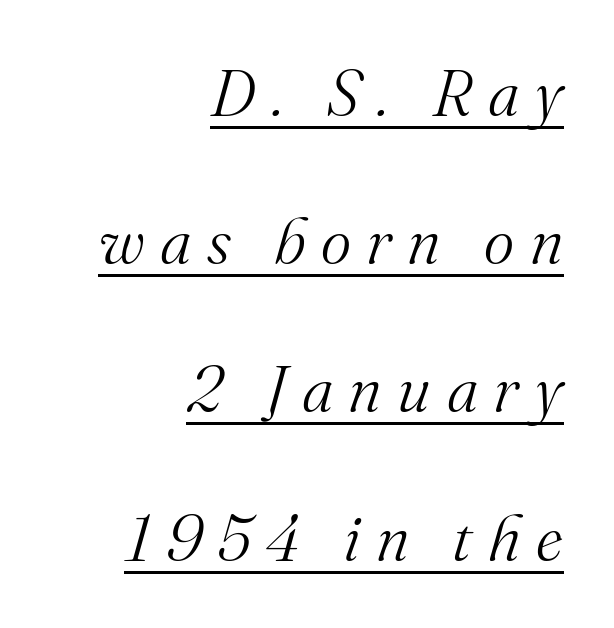
Descenders here cross a horizontal rule under the line. Style check: oblique. The text block is weighted toward the right margin, trailing off unevenly leftward. Widely set lines give the paragraph a tall, airy silhouette. You could not count columns in this text — the font is proportionally spaced.
